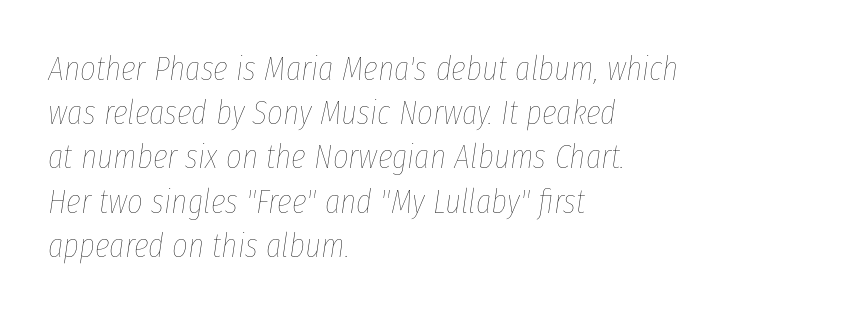
{"italic": "yes", "lean": "right", "slant_degrees": 8, "bold": "no", "weight": "thin", "width": "condensed", "stroke_contrast": "low", "x_height": "medium", "monospaced": "no", "underline": "no", "align": "left", "line_spacing": "normal", "line_spacing_ratio": 1.3, "letter_spacing": "normal", "letter_spacing_em": 0.0, "glyph_px": 34}
